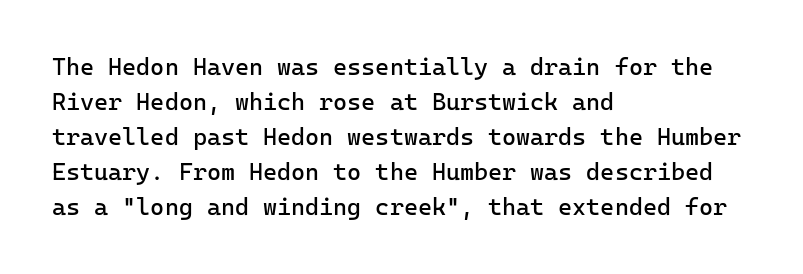
The image shows 24 px text type, upright; set left-aligned, normal line spacing (1.46x), normal letter spacing, not underlined.
